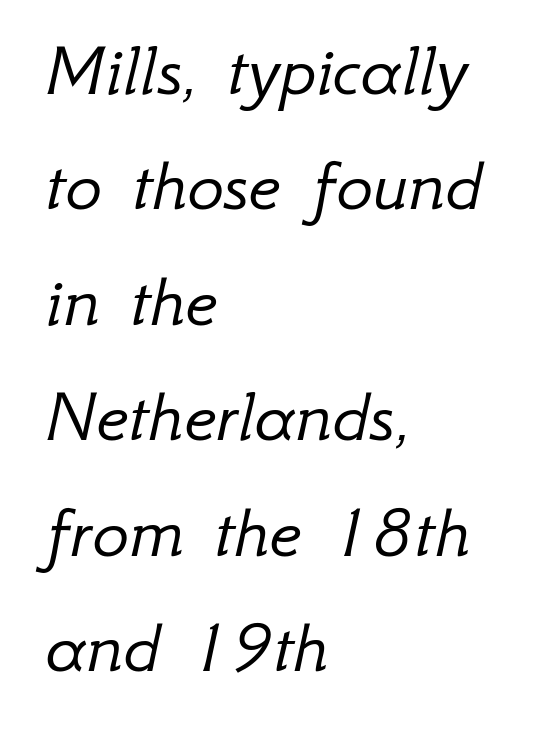
The image shows 77 px light type, italic (leaning right); set left-aligned, normal line spacing (1.5x), normal letter spacing, not underlined; low stroke contrast and a small x-height.
